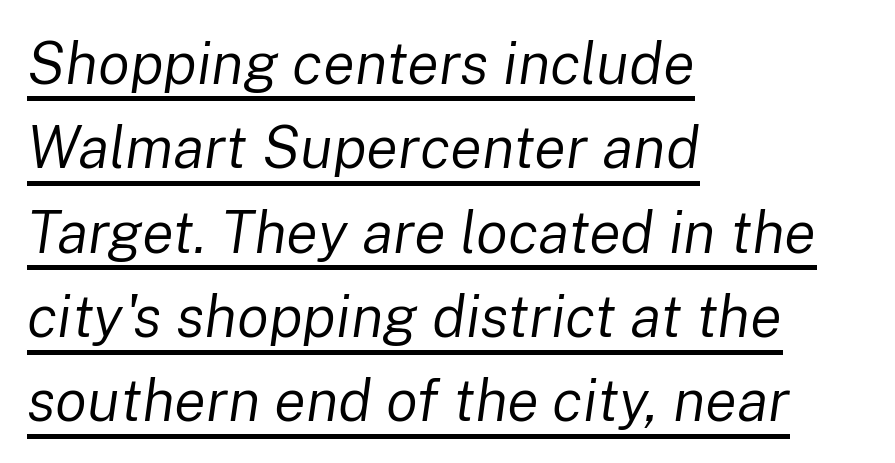
The image shows 59 px regular-weight type, italic (leaning right); set left-aligned, normal line spacing (1.43x), normal letter spacing, underlined; low stroke contrast and a medium x-height.
